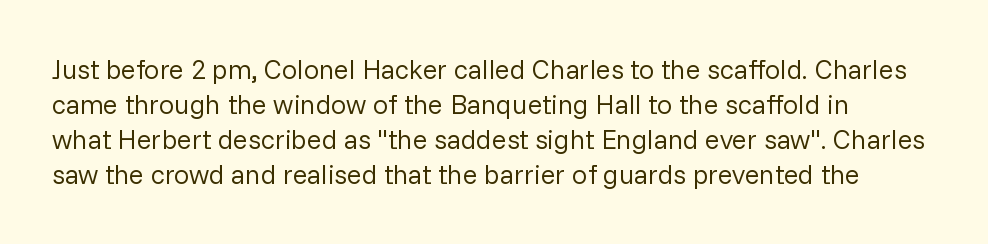
Q: Is the text bold? A: No.
Q: Is the text italic (slanted)? A: No, it is upright.
Q: Is the text underlined? A: No.
Q: Is the spacing between letters normal or unusually wide? A: Normal.
Q: Is the spacing between lines tight, normal or loose? A: Normal.
